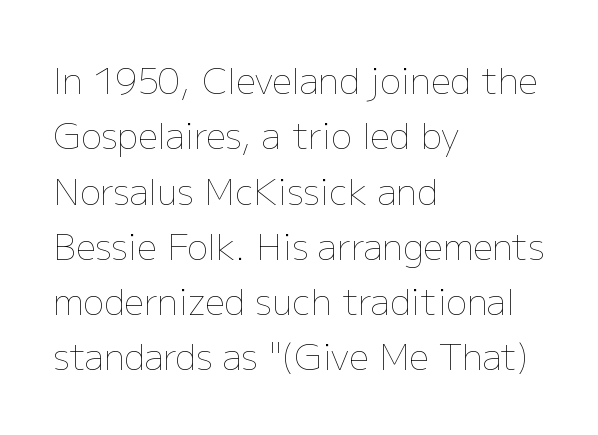
The rows are spaced the way most documents space them. Every character sits straight up, as roman type does. Check under the words: just untouched page. Stroke mass is kept to a normal reading level or below. The text block is weighted toward the left margin, trailing off unevenly rightward. A typesetter would call this proportional, since set widths differ per character.
